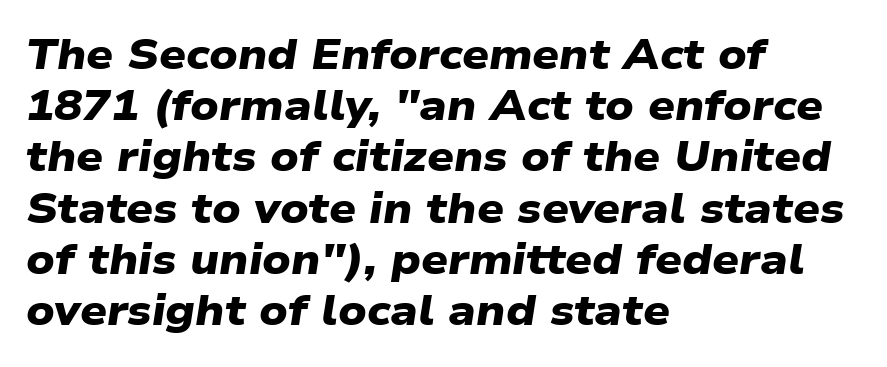
Strokes here are thick enough to call this a true bold. Reading down the block, your eye returns to a fixed left position each line. Observe the absence of serifs on each vertical stroke in this sample. A typesetter would call this proportional, since set widths differ per character. Beneath every word, the page is bare.
